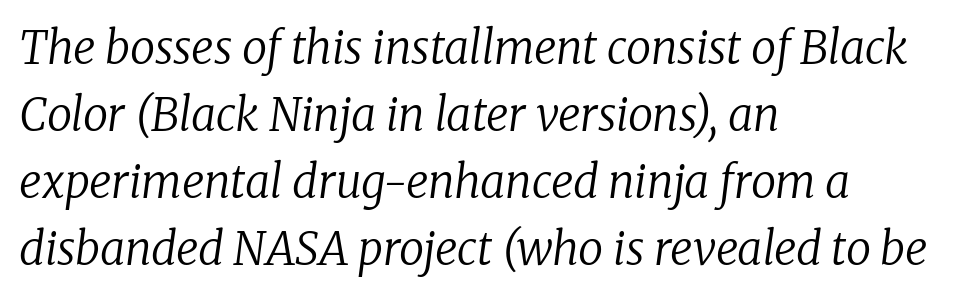
The image shows 45 px regular-weight serif type, italic (leaning right); set left-aligned, normal line spacing (1.49x), normal letter spacing, not underlined; low stroke contrast and a medium x-height.
